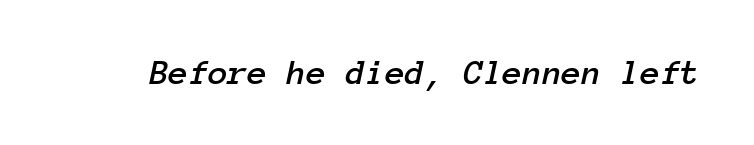
The image shows 36 px text type, italic (leaning right), monospaced; set normal letter spacing, not underlined; low stroke contrast and a medium x-height.
